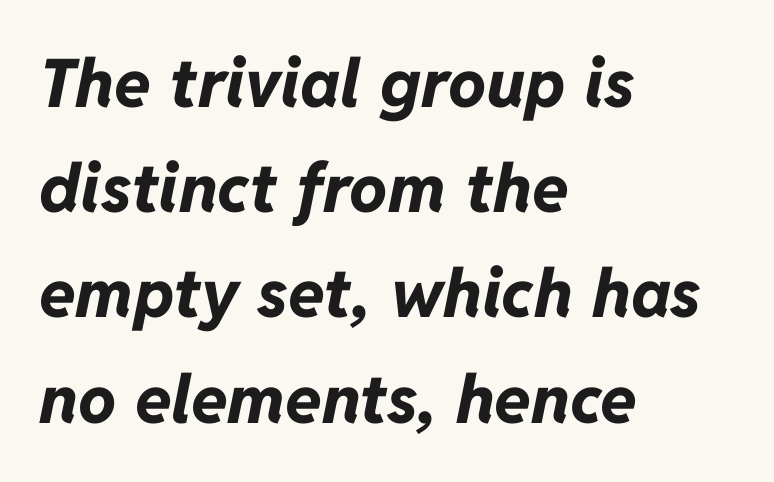
The image shows 67 px bold type, italic (leaning right); set left-aligned, normal line spacing (1.57x), normal letter spacing, not underlined; low stroke contrast and a medium x-height.
